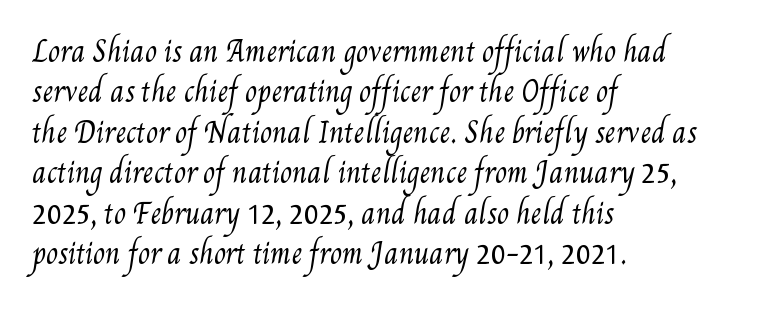
The image shows 27 px text type; set left-aligned, normal line spacing (1.5x), normal letter spacing, not underlined.
